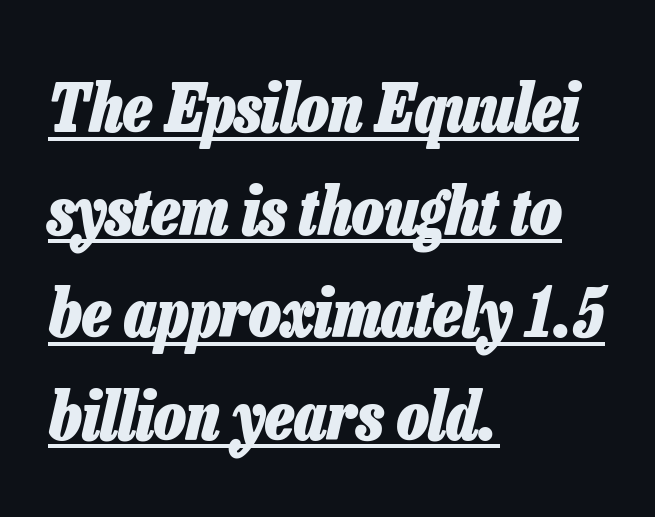
If you measured baseline to baseline, you'd find a middling distance. This is heavy type, rendered in bold. The lettering is marked with a stroke running underneath it. Words appear dense and cohesive because spacing is normal. An italicized treatment has been applied to the whole sample. The letters advance in unequal steps, a hallmark of proportional type.
